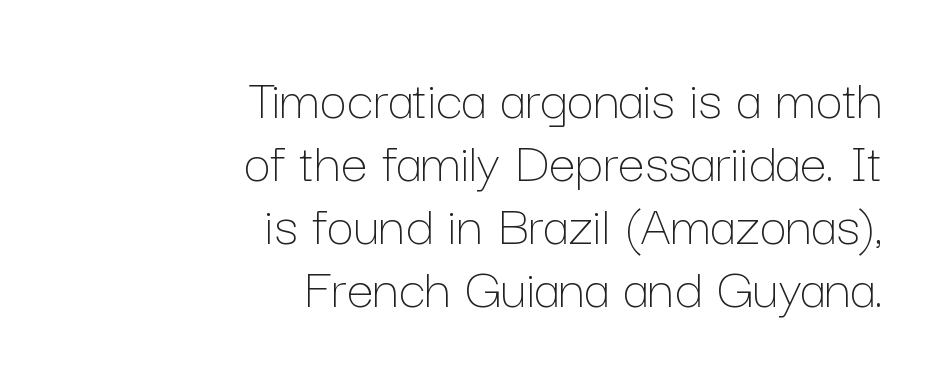
The image shows 60 px thin type, upright; set right-aligned, tight line spacing (1.05x), normal letter spacing, not underlined; low stroke contrast and a medium x-height.
